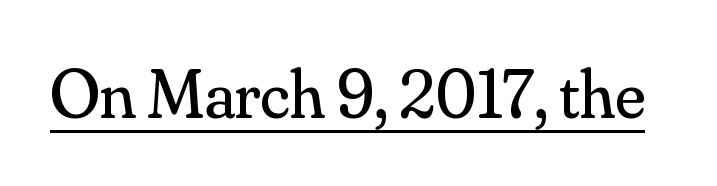
The image shows 69 px regular-weight serif type, upright; set normal letter spacing, underlined; medium stroke contrast and a small x-height.
